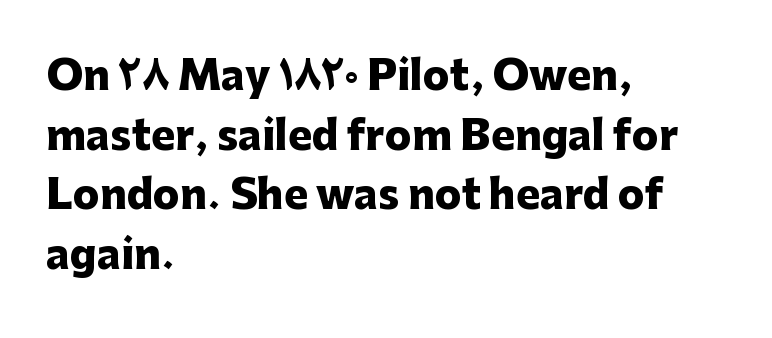
Q: Is the text bold? A: Yes.
Q: Is the text italic (slanted)? A: No, it is upright.
Q: Is the typeface a serif or a sans-serif typeface? A: Sans-serif.
Q: Is the text underlined? A: No.
Q: How is the paragraph aligned? A: Left-aligned.
Q: Is the spacing between letters normal or unusually wide? A: Normal.
Q: Is the spacing between lines tight, normal or loose? A: Normal.
Q: Width (condensed, normal, or wide)? A: Normal.
Q: Stroke contrast? A: Low.
Q: x-height? A: Medium.
Q: Monospaced? A: No.
